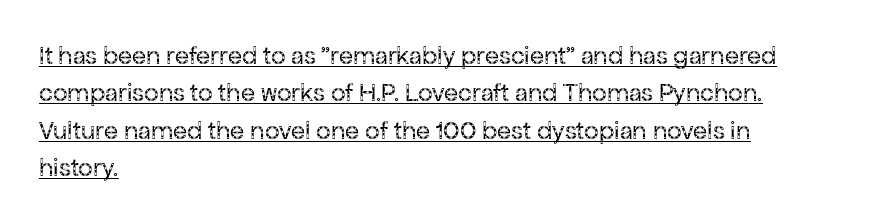
The image shows 26 px text type, upright; set left-aligned, normal line spacing (1.44x), normal letter spacing, underlined.
